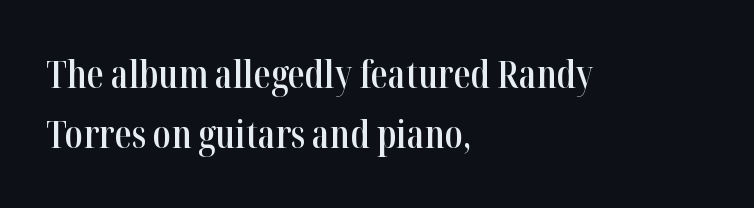
The image shows 38 px semibold, condensed serif type, upright; set left-aligned, normal line spacing (1.59x), normal letter spacing, not underlined; high stroke contrast and a medium x-height.
